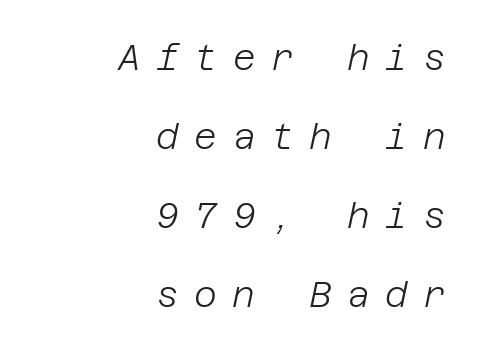
{"italic": "yes", "lean": "right", "slant_degrees": 12, "bold": "no", "weight": "light", "width": "normal", "stroke_contrast": "low", "x_height": "large", "underline": "no", "align": "right", "line_spacing": "loose", "line_spacing_ratio": 2.26, "letter_spacing": "wide", "letter_spacing_em": 0.44, "glyph_px": 35}
